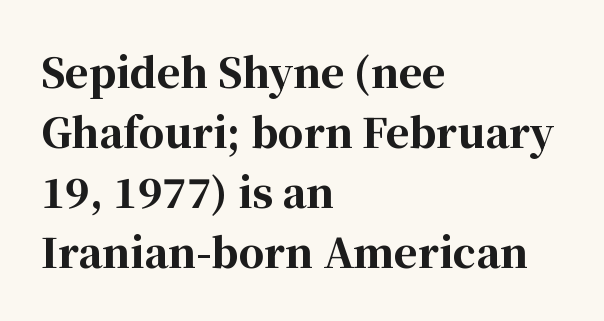
The passage shown has conventional tracking throughout. Caption: multi-line text, flush left, ragged right. The passage shown stacks its lines at a standard gap. Varying glyph widths throughout — classic text-font behaviour. Tall strokes in this sample are plumb rather than angled.
